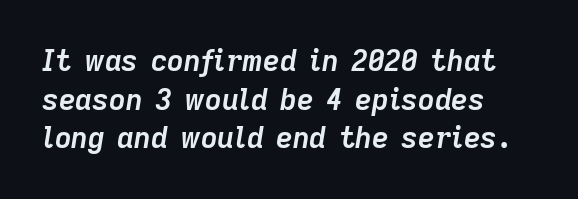
Q: Is the text bold? A: Yes.
Q: Is the text italic (slanted)? A: Yes, it leans right by about 9 degrees.
Q: Is the text underlined? A: No.
Q: How is the paragraph aligned? A: Left-aligned.
Q: Is the spacing between letters normal or unusually wide? A: Normal.
Q: Is the spacing between lines tight, normal or loose? A: Normal.
Q: Width (condensed, normal, or wide)? A: Normal.
Q: Stroke contrast? A: Low.
Q: x-height? A: Medium.
Q: Monospaced? A: No.
